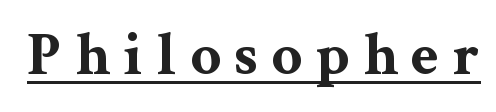
Q: Is the text bold? A: Yes.
Q: Is the text italic (slanted)? A: No, it is upright.
Q: Is the typeface a serif or a sans-serif typeface? A: Serif.
Q: Is the text underlined? A: Yes.
Q: Is the spacing between letters normal or unusually wide? A: Unusually wide.
Q: Width (condensed, normal, or wide)? A: Wide.
Q: Stroke contrast? A: Medium.
Q: x-height? A: Medium.
Q: Monospaced? A: No.
